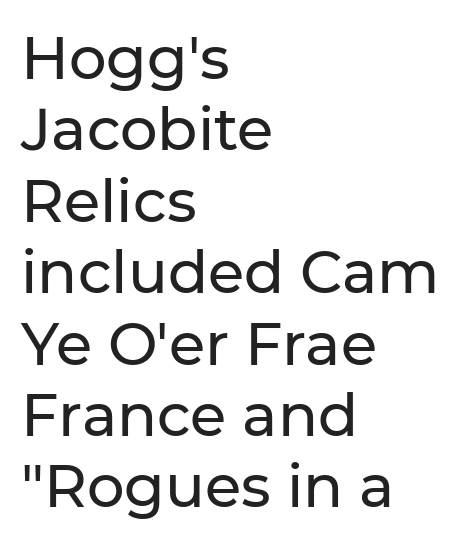
Q: Is the text italic (slanted)? A: No, it is upright.
Q: Is the typeface a serif or a sans-serif typeface? A: Sans-serif.
Q: Is the text underlined? A: No.
Q: How is the paragraph aligned? A: Left-aligned.
Q: Is the spacing between letters normal or unusually wide? A: Normal.
Q: Width (condensed, normal, or wide)? A: Normal.
Q: Stroke contrast? A: Low.
Q: x-height? A: Medium.
Q: Monospaced? A: No.
